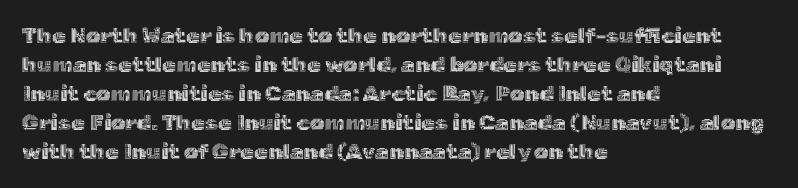
It's the straight-up-and-down kind of type. The horizontal fit of the characters is conventional and even. These lines are set flush left with a ragged right edge. Glance below the letters and you will spot only blank space.
